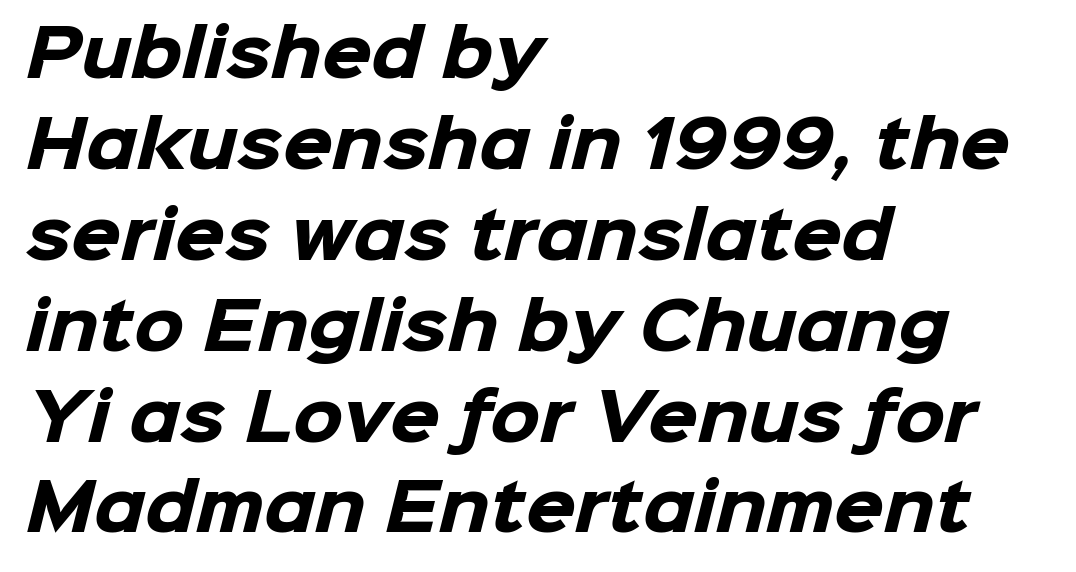
Q: Is the text bold? A: Yes.
Q: Is the typeface a serif or a sans-serif typeface? A: Sans-serif.
Q: Is the text underlined? A: No.
Q: How is the paragraph aligned? A: Left-aligned.
Q: Is the spacing between letters normal or unusually wide? A: Normal.
Q: Is the spacing between lines tight, normal or loose? A: Normal.
Q: Width (condensed, normal, or wide)? A: Normal.
Q: Stroke contrast? A: Low.
Q: x-height? A: Medium.
Q: Monospaced? A: No.
